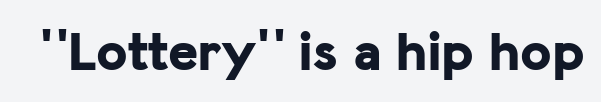
Do the letters lean? They stand straight. Heft: maximum for text — a bold. What stands out about the letter spacing? Nothing — it is the standard amount. Stroke terminals: plain, sans-serif. Descenders are the only things crossing below the line.
